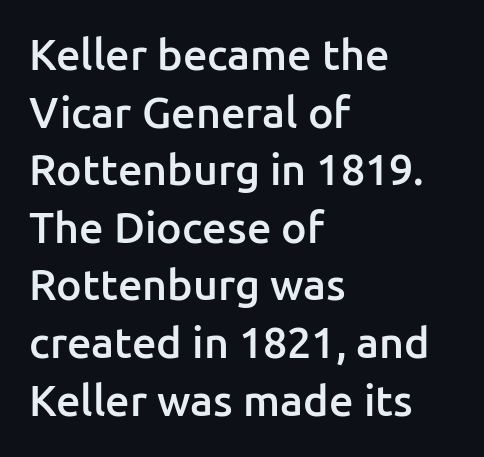
Q: Is the text bold? A: Semi-bold.
Q: Is the text italic (slanted)? A: No, it is upright.
Q: Is the typeface a serif or a sans-serif typeface? A: Sans-serif.
Q: Is the text underlined? A: No.
Q: How is the paragraph aligned? A: Left-aligned.
Q: Is the spacing between letters normal or unusually wide? A: Normal.
Q: Is the spacing between lines tight, normal or loose? A: Normal.
Q: Width (condensed, normal, or wide)? A: Normal.
Q: Stroke contrast? A: Low.
Q: x-height? A: Medium.
Q: Monospaced? A: No.
